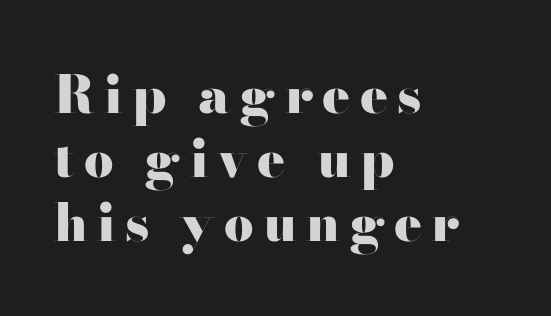
Q: Is the text bold? A: Yes.
Q: Is the text italic (slanted)? A: No, it is upright.
Q: Is the typeface a serif or a sans-serif typeface? A: Sans-serif.
Q: Is the text underlined? A: No.
Q: How is the paragraph aligned? A: Left-aligned.
Q: Width (condensed, normal, or wide)? A: Wide.
Q: Stroke contrast? A: High.
Q: x-height? A: Small.
Q: Monospaced? A: No.
